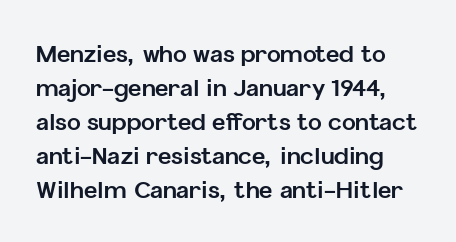
{"italic": "no", "bold": "yes", "underline": "no", "line_spacing": "normal", "line_spacing_ratio": 1.48, "letter_spacing": "normal", "letter_spacing_em": 0.0, "glyph_px": 23}
